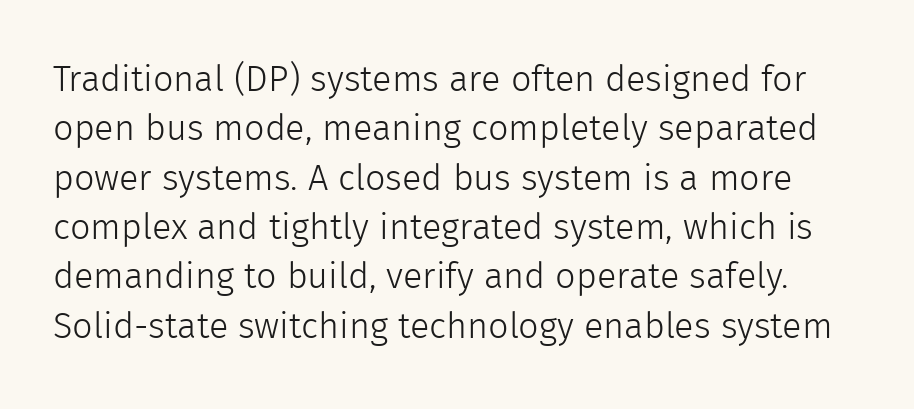
{"serif": "no", "italic": "no", "bold": "no", "weight": "light", "width": "normal", "x_height": "medium", "monospaced": "no", "underline": "no", "line_spacing": "normal", "line_spacing_ratio": 1.37, "letter_spacing": "normal", "letter_spacing_em": 0.0, "glyph_px": 36}
